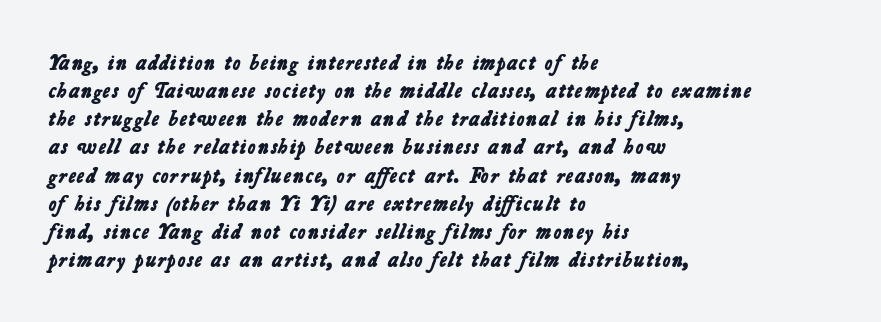
The image shows 21 px bold type; set left-aligned, normal line spacing (1.34x), normal letter spacing, not underlined.
